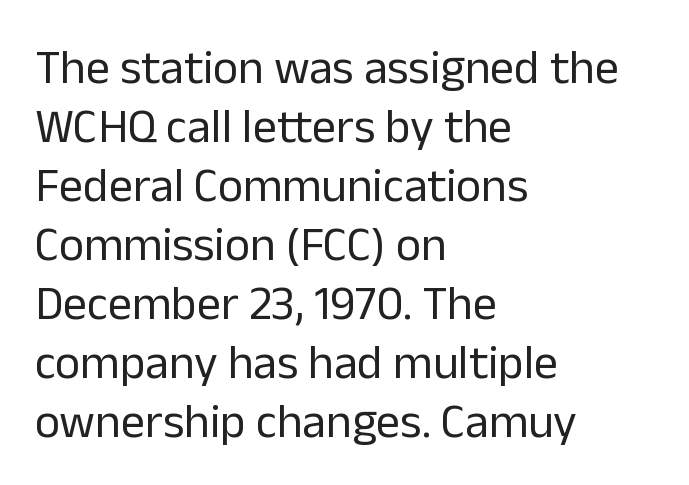
{"serif": "no", "italic": "no", "bold": "no", "weight": "regular", "width": "normal", "stroke_contrast": "low", "x_height": "medium", "monospaced": "no", "underline": "no", "align": "left", "line_spacing_ratio": 1.23, "letter_spacing": "normal", "letter_spacing_em": 0.0, "glyph_px": 48}
